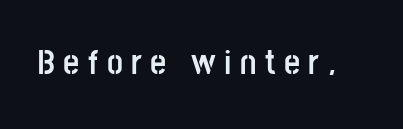
{"serif": "no", "italic": "no", "bold": "yes", "weight": "semibold", "width": "condensed", "stroke_contrast": "low", "x_height": "large", "monospaced": "no", "underline": "no", "letter_spacing": "wide", "letter_spacing_em": 0.24, "glyph_px": 35}
